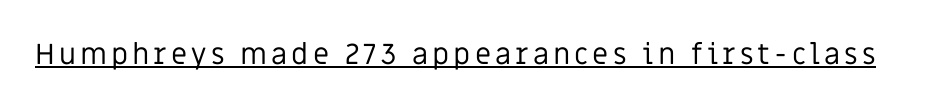
Posture: upright roman. The specimen includes a rule beneath the text block's lines. A sans-serif font was chosen for this passage. Think of a printed novel: that variable character pitch is what you see here. A light-to-regular cut is what we see here.
